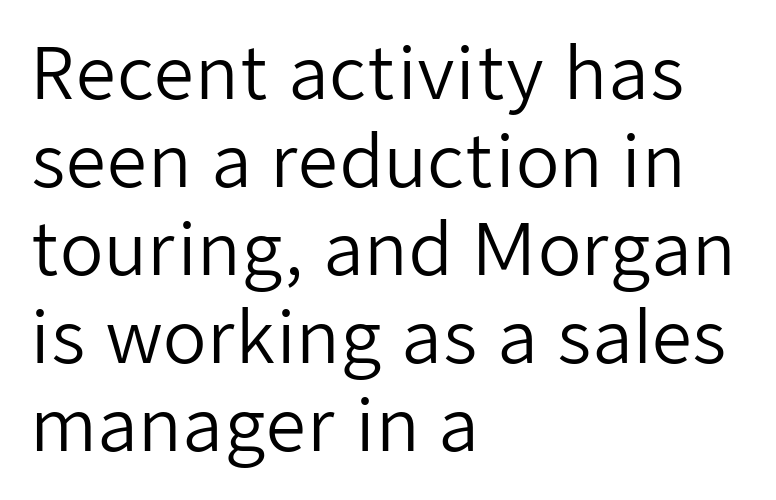
Q: Is the text bold? A: No.
Q: Is the text italic (slanted)? A: No, it is upright.
Q: Is the typeface a serif or a sans-serif typeface? A: Sans-serif.
Q: Is the text underlined? A: No.
Q: How is the paragraph aligned? A: Left-aligned.
Q: Is the spacing between letters normal or unusually wide? A: Normal.
Q: Width (condensed, normal, or wide)? A: Normal.
Q: Stroke contrast? A: Low.
Q: x-height? A: Medium.
Q: Monospaced? A: No.
